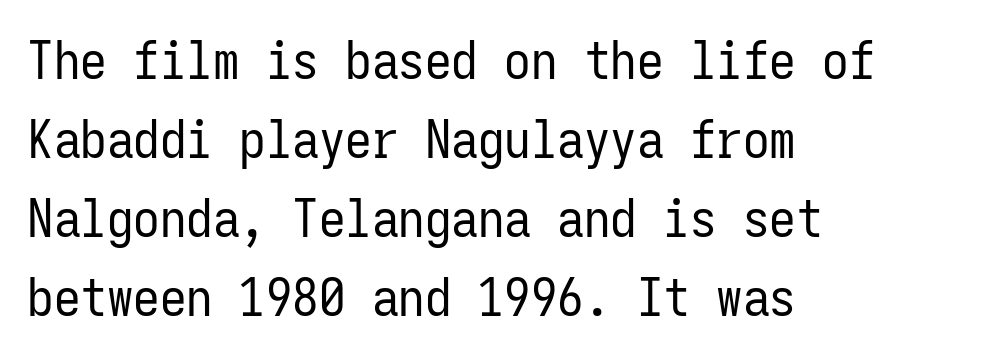
The image shows 53 px regular-weight, condensed sans-serif type, upright, monospaced; set left-aligned, normal line spacing (1.49x), normal letter spacing, not underlined; low stroke contrast and a medium x-height.
